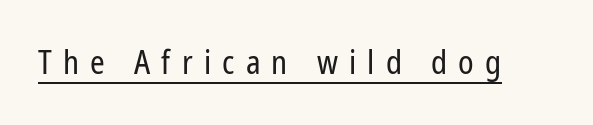
The passage shown is typed in a proportional face where columns would drift. The passage shown is not bold in any degree. Caption: lettering with a line underneath. You could only call the tracking loose — the letters float apart.
